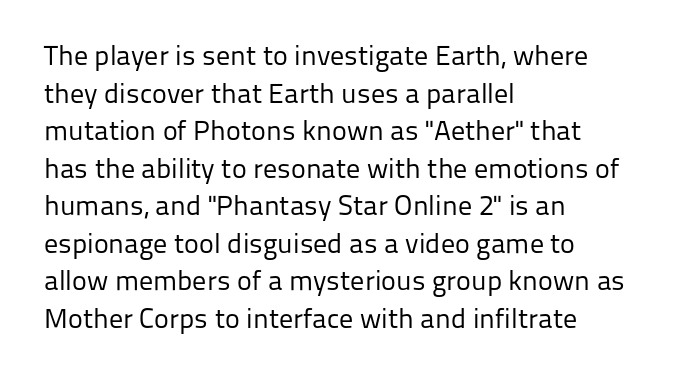
Q: Is the text bold? A: No.
Q: Is the text italic (slanted)? A: No, it is upright.
Q: Is the typeface a serif or a sans-serif typeface? A: Sans-serif.
Q: Is the text underlined? A: No.
Q: How is the paragraph aligned? A: Left-aligned.
Q: Is the spacing between letters normal or unusually wide? A: Normal.
Q: Is the spacing between lines tight, normal or loose? A: Normal.
Q: Width (condensed, normal, or wide)? A: Normal.
Q: Stroke contrast? A: Low.
Q: x-height? A: Medium.
Q: Monospaced? A: No.
